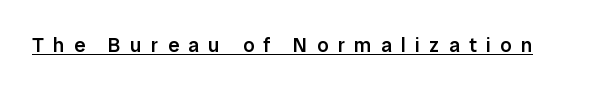
{"italic": "no", "bold": "semi", "underline": "yes", "letter_spacing": "wide", "letter_spacing_em": 0.47, "glyph_px": 20}
